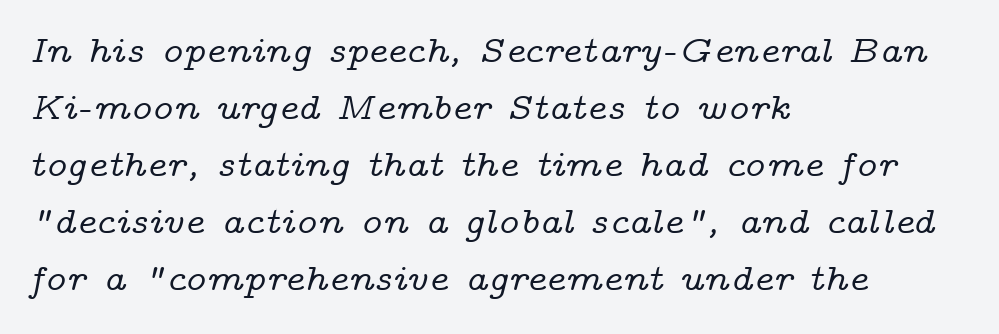
Q: Is the text italic (slanted)? A: Yes, it leans right by about 14 degrees.
Q: Is the typeface a serif or a sans-serif typeface? A: Serif.
Q: Is the text underlined? A: No.
Q: How is the paragraph aligned? A: Left-aligned.
Q: Is the spacing between letters normal or unusually wide? A: Normal.
Q: Is the spacing between lines tight, normal or loose? A: Normal.
Q: Width (condensed, normal, or wide)? A: Wide.
Q: Stroke contrast? A: Low.
Q: x-height? A: Medium.
Q: Monospaced? A: No.
